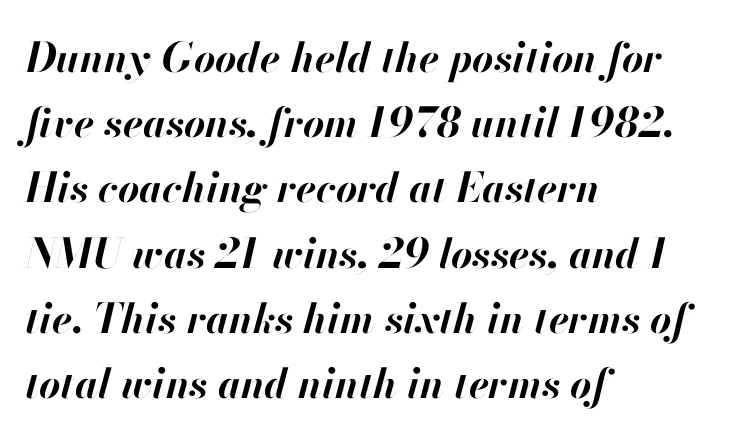
The passage shown has conventional tracking throughout. Each line starts at the same left margin while the right side varies. What's the leading like? Ordinary, nothing unusual. The letters advance in unequal steps, a hallmark of proportional type. Look at the stroke-to-counter ratio: heavy, a bold. Designer's note — italics engaged.
